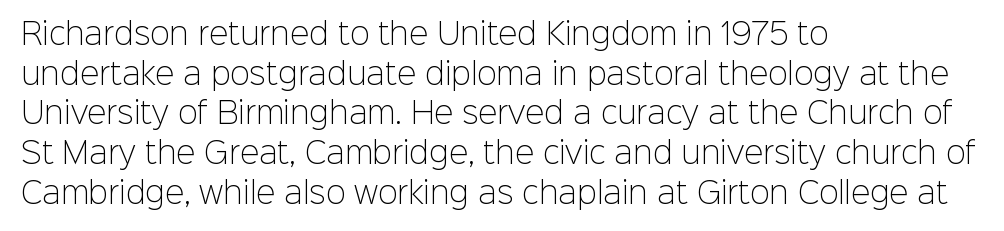
{"serif": "no", "italic": "no", "bold": "no", "weight": "light", "width": "normal", "stroke_contrast": "low", "x_height": "medium", "monospaced": "no", "underline": "no", "align": "left", "line_spacing": "normal", "line_spacing_ratio": 1.37, "letter_spacing": "normal", "letter_spacing_em": 0.0, "glyph_px": 29}
